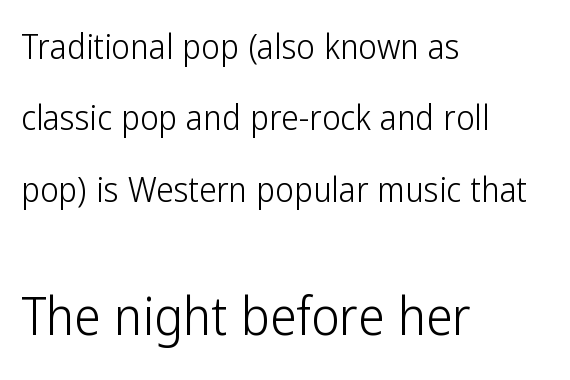
Q: Is the text bold? A: No.
Q: Is the text italic (slanted)? A: No, it is upright.
Q: Is the typeface a serif or a sans-serif typeface? A: Sans-serif.
Q: Is the text underlined? A: No.
Q: How is the paragraph aligned? A: Left-aligned.
Q: Is the spacing between letters normal or unusually wide? A: Normal.
Q: Is the spacing between lines tight, normal or loose? A: Loose.
Q: Which block of text is set in a larger size, the first (top) or the second (bottom)? A: The second (bottom) one.
Q: Width (condensed, normal, or wide)? A: Condensed.
Q: Stroke contrast? A: Low.
Q: x-height? A: Medium.
Q: Monospaced? A: No.
